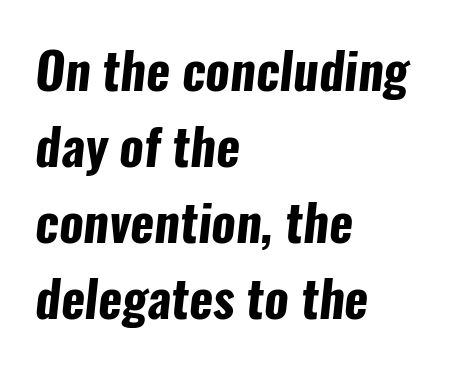
Each new line begins a customary step beneath the previous one. A student would call this left alignment; a typographer would say flush left, rag right. The characters look thick and weighty, a clear bold. Unmarked baselines from the first word to the last. Varying glyph widths throughout — classic text-font behaviour.
